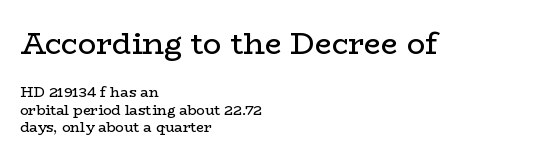
Q: Is the text bold? A: No.
Q: Is the text italic (slanted)? A: No, it is upright.
Q: Is the typeface a serif or a sans-serif typeface? A: Serif.
Q: Is the text underlined? A: No.
Q: How is the paragraph aligned? A: Left-aligned.
Q: Is the spacing between letters normal or unusually wide? A: Normal.
Q: Is the spacing between lines tight, normal or loose? A: Normal.
Q: Which block of text is set in a larger size, the first (top) or the second (bottom)? A: The first (top) one.
Q: Width (condensed, normal, or wide)? A: Wide.
Q: Stroke contrast? A: Low.
Q: x-height? A: Medium.
Q: Monospaced? A: No.
